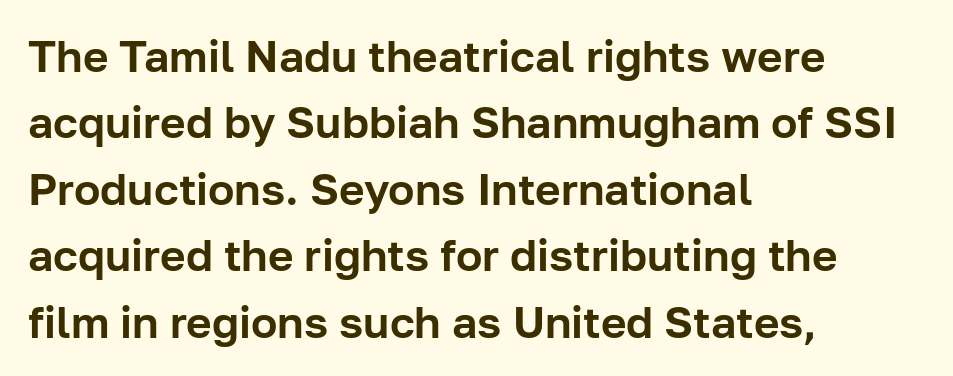
Q: Is the text italic (slanted)? A: No, it is upright.
Q: Is the typeface a serif or a sans-serif typeface? A: Sans-serif.
Q: Is the text underlined? A: No.
Q: How is the paragraph aligned? A: Left-aligned.
Q: Is the spacing between letters normal or unusually wide? A: Normal.
Q: Is the spacing between lines tight, normal or loose? A: Normal.
Q: Width (condensed, normal, or wide)? A: Normal.
Q: Stroke contrast? A: Low.
Q: x-height? A: Medium.
Q: Monospaced? A: No.
